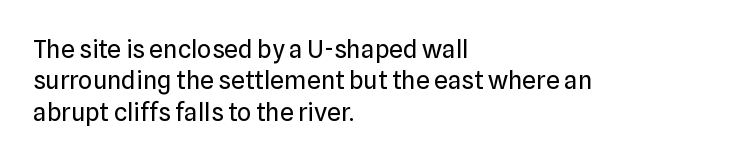
Q: Is the text bold? A: No.
Q: Is the text italic (slanted)? A: No, it is upright.
Q: Is the text underlined? A: No.
Q: How is the paragraph aligned? A: Left-aligned.
Q: Is the spacing between letters normal or unusually wide? A: Normal.
Q: Is the spacing between lines tight, normal or loose? A: Normal.
